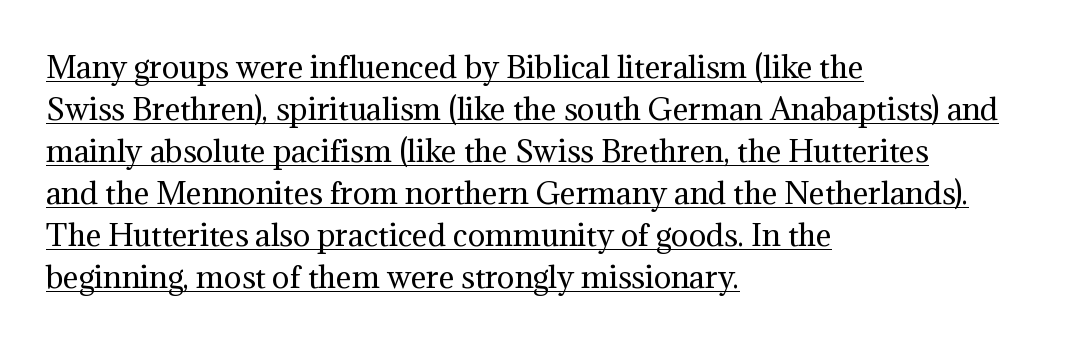
{"serif": "yes", "italic": "no", "bold": "no", "weight": "regular", "width": "normal", "stroke_contrast": "medium", "x_height": "medium", "monospaced": "no", "underline": "yes", "align": "left", "line_spacing": "normal", "line_spacing_ratio": 1.45, "letter_spacing": "normal", "letter_spacing_em": 0.0, "glyph_px": 29}
